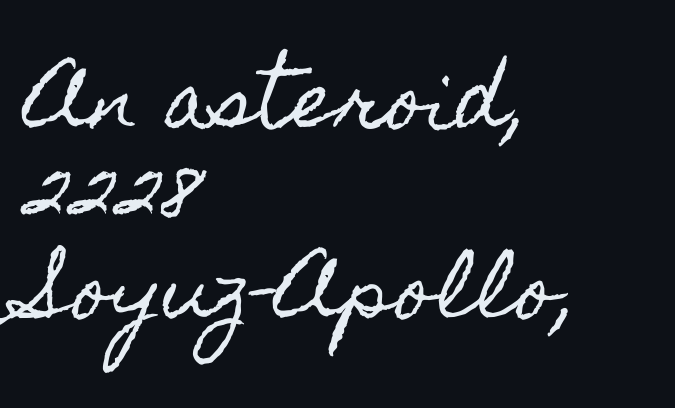
What stands out about the letter spacing? Nothing — it is the standard amount. The strip under each line holds only bare page. The passage shown is typed in a proportional face where columns would drift. The typesetter chose a ragged-right arrangement here.
